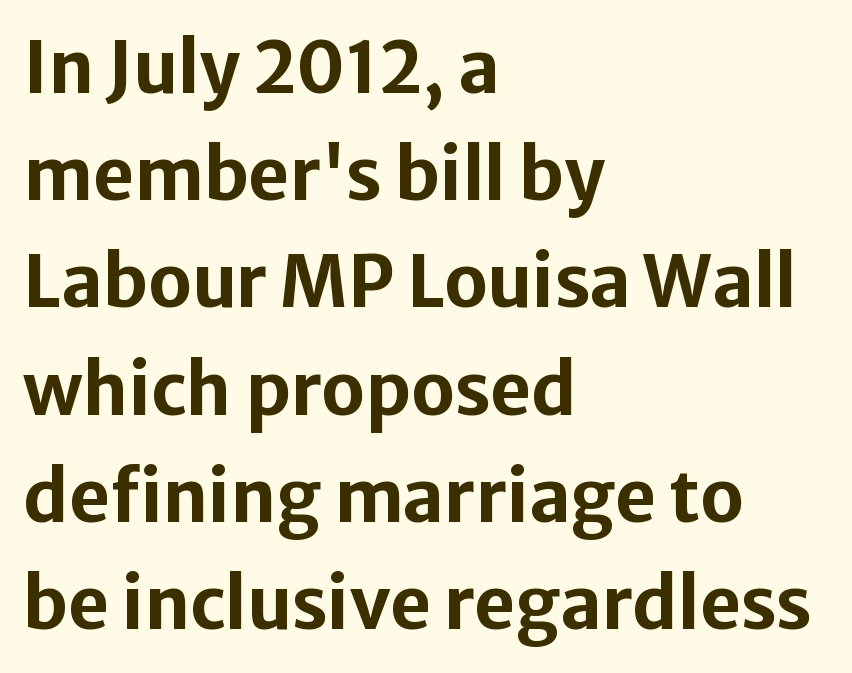
Q: Is the text bold? A: Yes.
Q: Is the text italic (slanted)? A: No, it is upright.
Q: Is the typeface a serif or a sans-serif typeface? A: Sans-serif.
Q: Is the text underlined? A: No.
Q: How is the paragraph aligned? A: Left-aligned.
Q: Is the spacing between letters normal or unusually wide? A: Normal.
Q: Is the spacing between lines tight, normal or loose? A: Normal.
Q: Width (condensed, normal, or wide)? A: Normal.
Q: Stroke contrast? A: Low.
Q: x-height? A: Medium.
Q: Monospaced? A: No.
